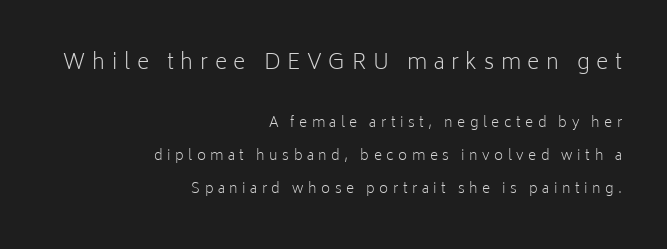
What's the leading like? Stretched, with rows far apart. The lines are quadded right. Which chunk is bigger? The first one — the top block dwarfs the bottom. This sample uses an upright cut, with every glyph sitting square on the baseline. Any mark beneath the type? The region is blank.
